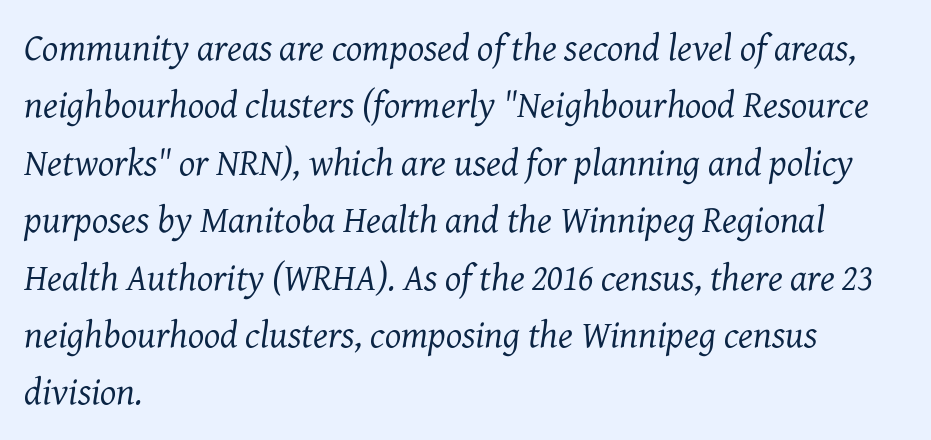
The typeface has the unassuming heft of standard copy or less. Notice how the stems are inclined rather than vertical — that's the hallmark of italics. Examine the stroke ends and you'll spot serifs. Character widths vary here, with narrow letters taking less room than wide ones.
